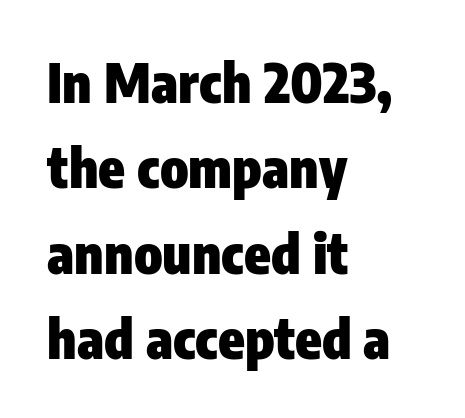
Q: Is the text bold? A: Yes.
Q: Is the text italic (slanted)? A: No, it is upright.
Q: Is the typeface a serif or a sans-serif typeface? A: Sans-serif.
Q: Is the text underlined? A: No.
Q: How is the paragraph aligned? A: Left-aligned.
Q: Is the spacing between letters normal or unusually wide? A: Normal.
Q: Is the spacing between lines tight, normal or loose? A: Normal.
Q: Width (condensed, normal, or wide)? A: Condensed.
Q: Stroke contrast? A: Low.
Q: x-height? A: Medium.
Q: Monospaced? A: No.
